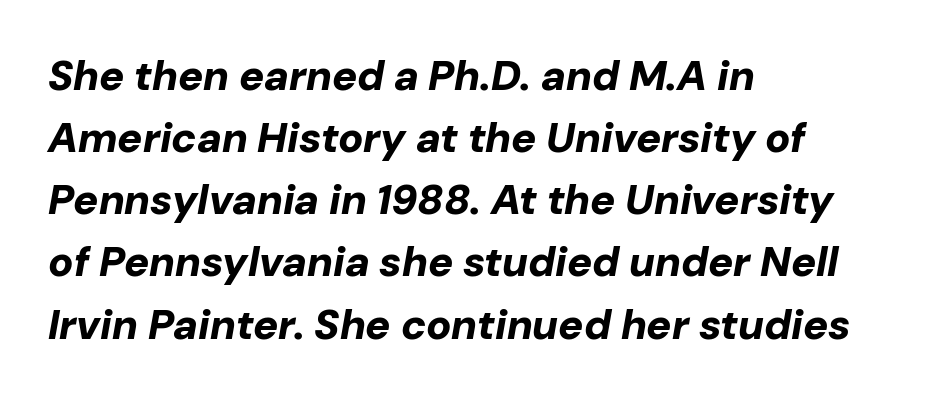
Q: Is the text bold? A: Yes.
Q: Is the text italic (slanted)? A: Yes, it leans right by about 10 degrees.
Q: Is the text underlined? A: No.
Q: How is the paragraph aligned? A: Left-aligned.
Q: Is the spacing between letters normal or unusually wide? A: Normal.
Q: Is the spacing between lines tight, normal or loose? A: Normal.
Q: Width (condensed, normal, or wide)? A: Normal.
Q: Stroke contrast? A: Low.
Q: x-height? A: Medium.
Q: Monospaced? A: No.
